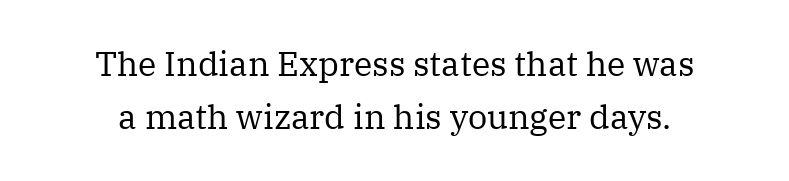
Q: Is the text bold? A: No.
Q: Is the text italic (slanted)? A: No, it is upright.
Q: Is the typeface a serif or a sans-serif typeface? A: Serif.
Q: Is the text underlined? A: No.
Q: How is the paragraph aligned? A: Centered.
Q: Is the spacing between letters normal or unusually wide? A: Normal.
Q: Is the spacing between lines tight, normal or loose? A: Normal.
Q: Width (condensed, normal, or wide)? A: Normal.
Q: Stroke contrast? A: Medium.
Q: x-height? A: Medium.
Q: Monospaced? A: No.
